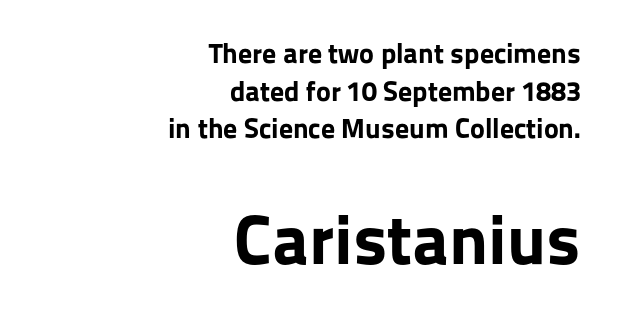
Characters remain perfectly vertical along every line. Check where the strokes stop: nothing finishes them off — pure sans. A bare baseline throughout the passage. This sample has the flowing, uneven cadence of proportional lettering.
